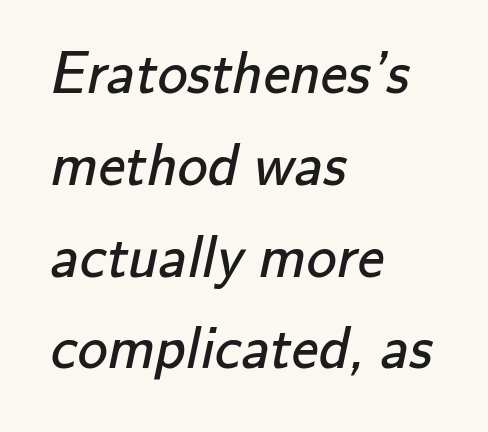
The image shows 60 px regular-weight sans-serif type; set left-aligned, normal line spacing (1.53x), normal letter spacing, not underlined; low stroke contrast and a small x-height.
